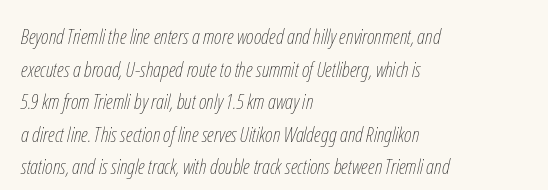
The image shows 21 px text type, italic (leaning right); set left-aligned, normal line spacing (1.55x), normal letter spacing, not underlined.
